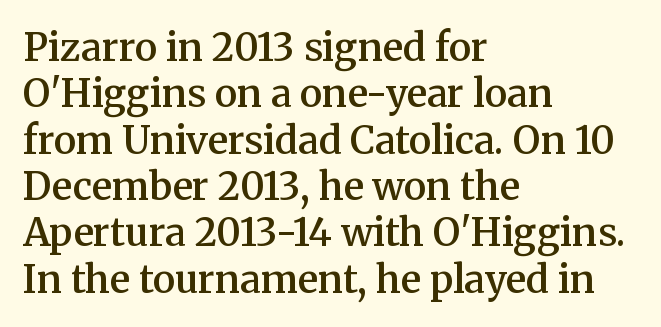
{"serif": "yes", "italic": "no", "bold": "semi", "weight": "semibold", "width": "normal", "stroke_contrast": "medium", "x_height": "medium", "monospaced": "no", "underline": "no", "align": "left", "line_spacing_ratio": 1.22, "letter_spacing": "normal", "letter_spacing_em": 0.0, "glyph_px": 38}
